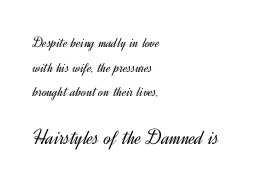
The image shows 22 px text type; set left-aligned, normal line spacing (1.64x), normal letter spacing, not underlined; the second (bottom) block is 1.47x larger.
